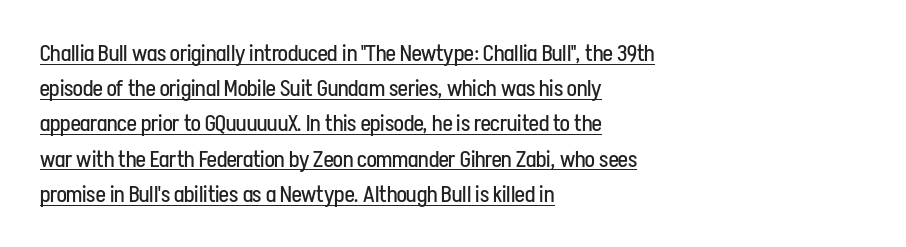
The image shows 23 px text type, upright; set left-aligned, normal line spacing (1.53x), normal letter spacing, underlined.
